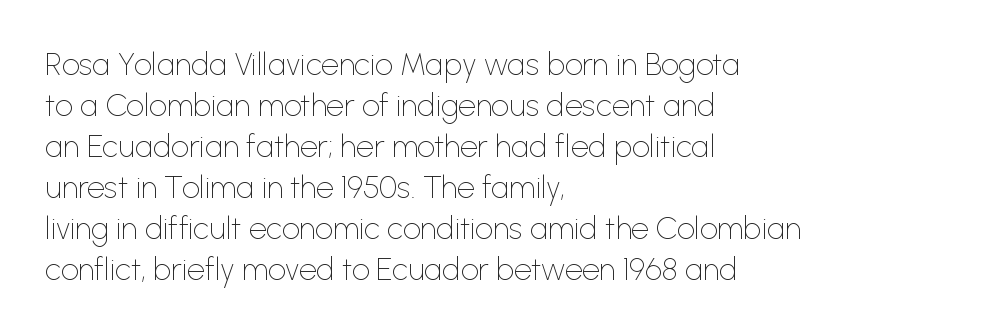
The passage shown has conventional tracking throughout. Clear beneath every line of the passage. Students, observe: this is what conventionally led text looks like. Italic: no, the glyphs are upright roman.
